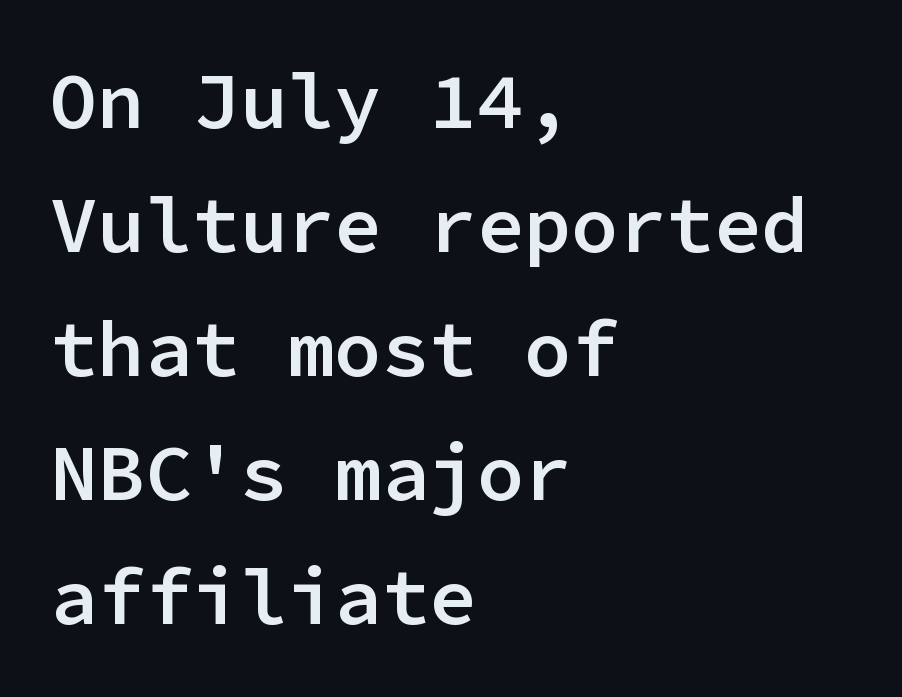
The image shows 79 px semibold sans-serif type, upright, monospaced; set left-aligned, normal line spacing (1.57x), normal letter spacing, not underlined; low stroke contrast and a medium x-height.
